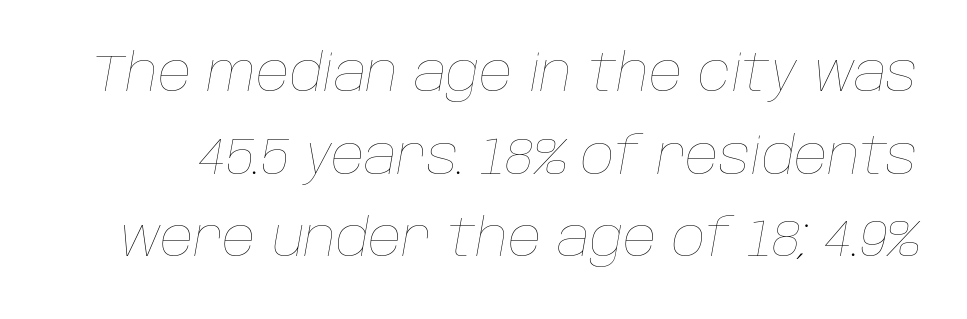
Here the glyphs are tracked normally, forming tight word shapes. Weight class: somewhere from thin through regular. The line-height multiplier appears to be the usual default. Spacing verdict: proportional, widths tailored to each character. Words float on clear page, feet unadorned. The specimen reads as italic at a glance.
